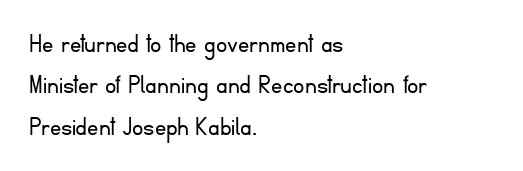
{"serif": "no", "italic": "no", "bold": "no", "weight": "light", "width": "normal", "stroke_contrast": "low", "x_height": "small", "monospaced": "no", "underline": "no", "align": "left", "line_spacing": "normal", "line_spacing_ratio": 1.48, "letter_spacing": "normal", "letter_spacing_em": 0.0, "glyph_px": 28}
